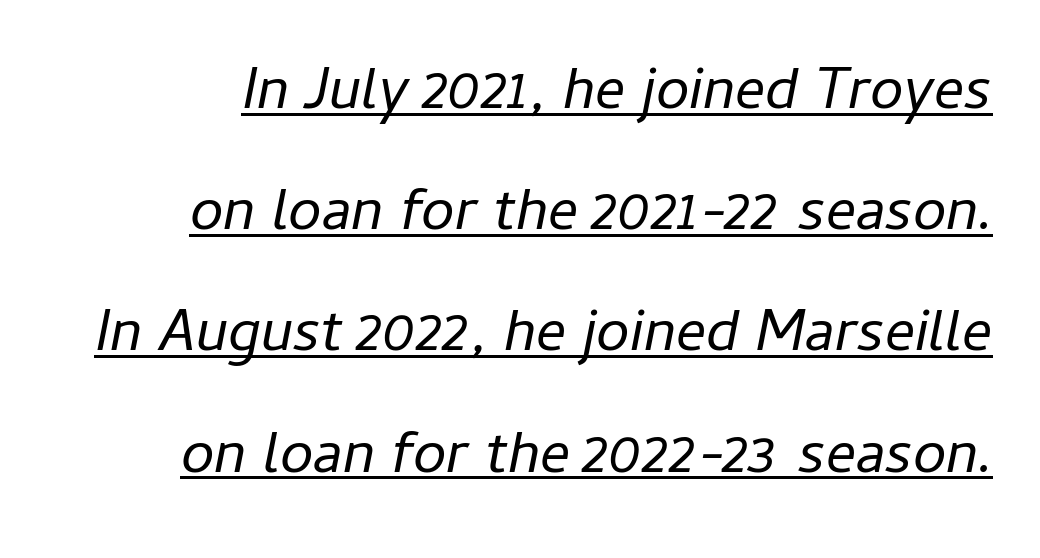
Q: Is the text bold? A: No.
Q: Is the text italic (slanted)? A: Yes, it leans right by about 11 degrees.
Q: Is the text underlined? A: Yes.
Q: Is the spacing between letters normal or unusually wide? A: Normal.
Q: Is the spacing between lines tight, normal or loose? A: Loose.
Q: Width (condensed, normal, or wide)? A: Normal.
Q: Stroke contrast? A: Low.
Q: x-height? A: Medium.
Q: Monospaced? A: No.
